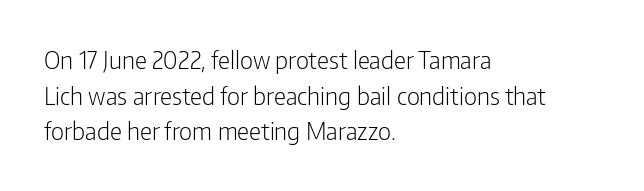
Q: Is the text bold? A: No.
Q: Is the text italic (slanted)? A: No, it is upright.
Q: Is the text underlined? A: No.
Q: How is the paragraph aligned? A: Left-aligned.
Q: Is the spacing between letters normal or unusually wide? A: Normal.
Q: Is the spacing between lines tight, normal or loose? A: Normal.
